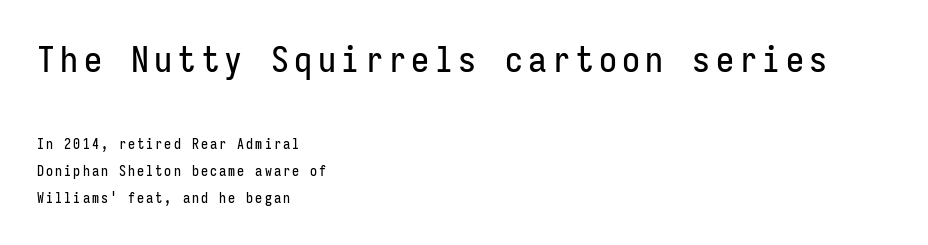
Larger block? The one above; the one below is distinctly smaller. Underline: absent. Nothing sits at the stroke ends, so this counts as sans-serif. Notice how the passage keeps a crisp vertical edge on the left only. Each letter, wide or thin by design, is forced into the same width here.
